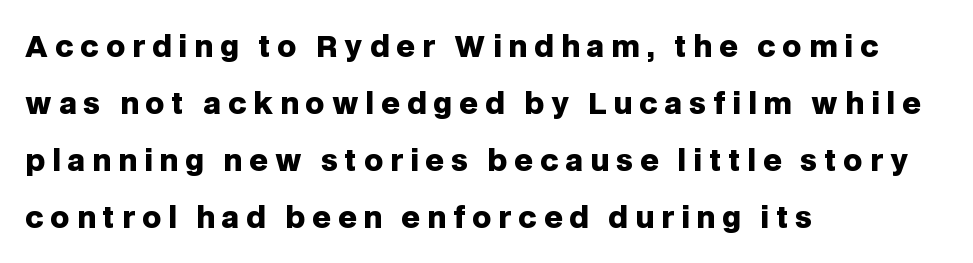
{"serif": "no", "italic": "no", "bold": "yes", "weight": "heavy", "width": "normal", "stroke_contrast": "low", "x_height": "large", "monospaced": "no", "underline": "no", "align": "left", "line_spacing": "loose", "line_spacing_ratio": 1.97, "letter_spacing": "wide", "letter_spacing_em": 0.24, "glyph_px": 29}
